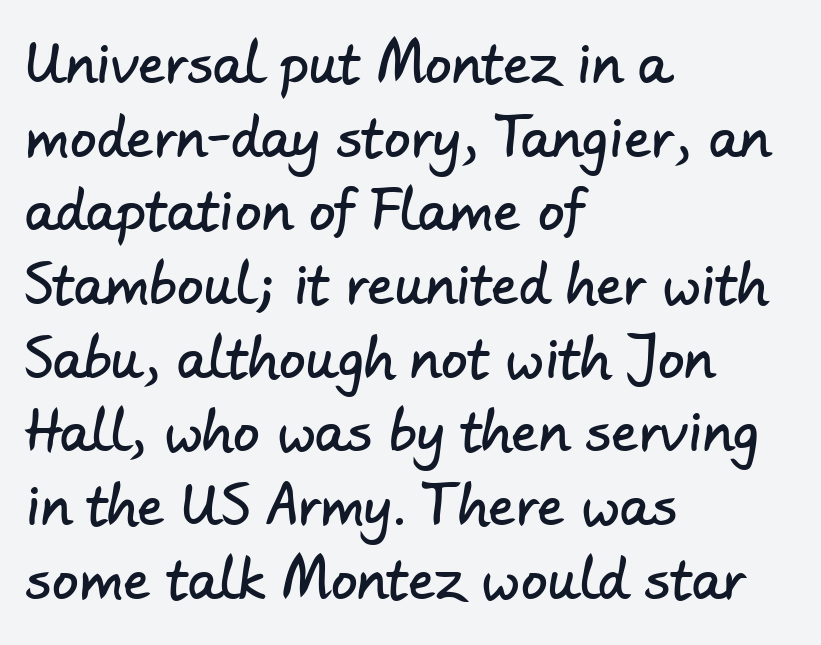
The image shows 53 px sans-serif type; set left-aligned, normal line spacing (1.39x), normal letter spacing, not underlined; low stroke contrast and a small x-height.
